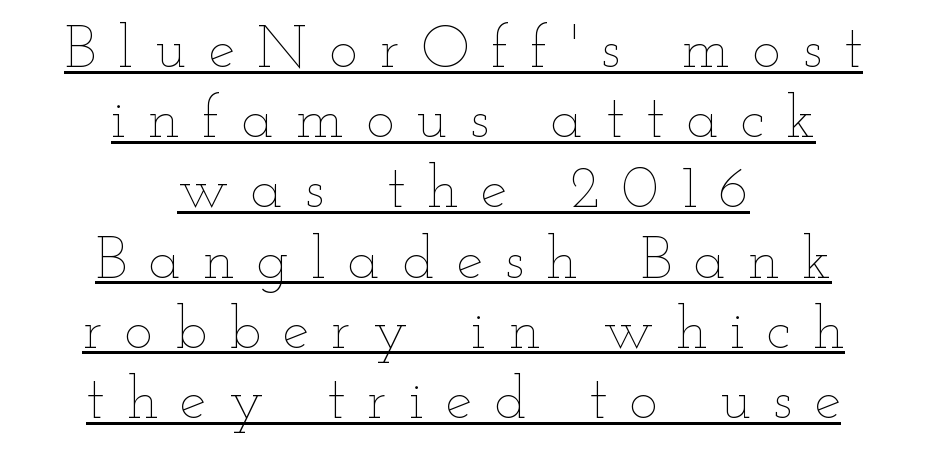
Q: Is the text bold? A: No.
Q: Is the text italic (slanted)? A: No, it is upright.
Q: Is the text underlined? A: Yes.
Q: How is the paragraph aligned? A: Centered.
Q: Is the spacing between letters normal or unusually wide? A: Unusually wide.
Q: Width (condensed, normal, or wide)? A: Wide.
Q: Stroke contrast? A: Low.
Q: x-height? A: Small.
Q: Monospaced? A: No.
